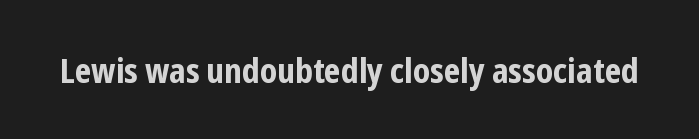
The image shows 34 px bold, condensed sans-serif type, upright; set normal letter spacing, not underlined; low stroke contrast and a medium x-height.
